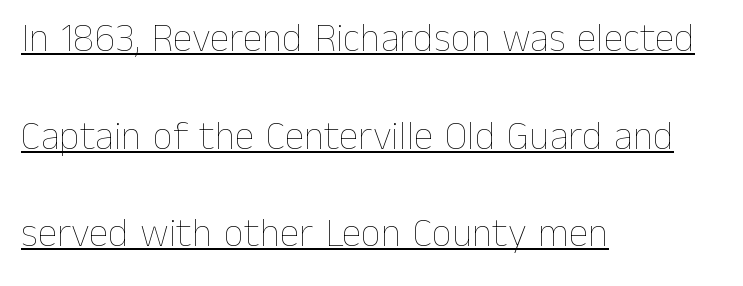
{"italic": "no", "bold": "no", "weight": "thin", "width": "normal", "stroke_contrast": "low", "x_height": "medium", "monospaced": "no", "underline": "yes", "align": "left", "line_spacing": "loose", "line_spacing_ratio": 2.44, "letter_spacing": "normal", "letter_spacing_em": 0.0, "glyph_px": 40}
